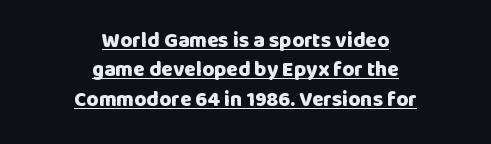
Q: Is the text bold? A: Yes.
Q: Is the text italic (slanted)? A: No, it is upright.
Q: Is the text underlined? A: Yes.
Q: How is the paragraph aligned? A: Centered.
Q: Is the spacing between letters normal or unusually wide? A: Normal.
Q: Is the spacing between lines tight, normal or loose? A: Normal.
